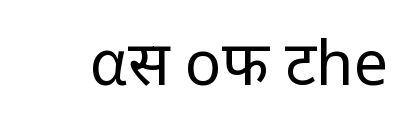
The image shows 61 px regular-weight sans-serif type, upright; set normal letter spacing, not underlined; low stroke contrast and a medium x-height.
